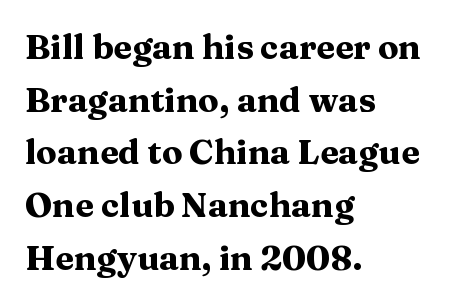
The font is running at its bold setting. Note: serifs present on the glyphs. Posture: upright roman. The letters advance in unequal steps, a hallmark of proportional type. Regarding leading, the lines here are spaced in the standard way. Leftover space on each line is placed entirely after the last word.
